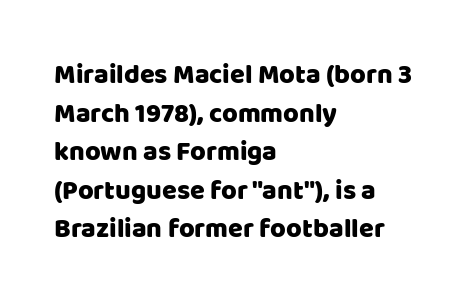
The image shows 27 px text type, upright; set left-aligned, normal line spacing (1.43x), normal letter spacing, not underlined.
